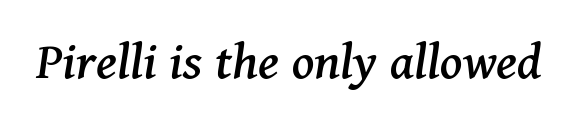
The passage shown has conventional tracking throughout. The zone under the glyphs is completely vacant. The specimen reads as italic at a glance. The rendering uses natural spacing where letterforms have individual widths. The font family rendered here belongs to the serif group.
